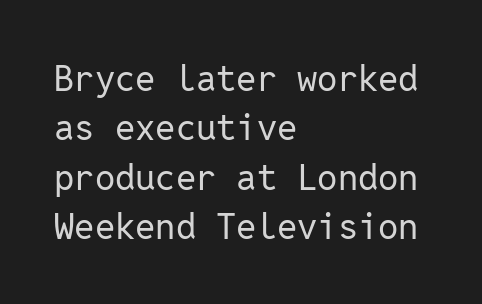
{"serif": "no", "italic": "no", "bold": "no", "weight": "regular", "width": "normal", "stroke_contrast": "low", "x_height": "medium", "monospaced": "yes", "underline": "no", "align": "left", "line_spacing": "normal", "line_spacing_ratio": 1.37, "letter_spacing": "normal", "letter_spacing_em": 0.0, "glyph_px": 36}
